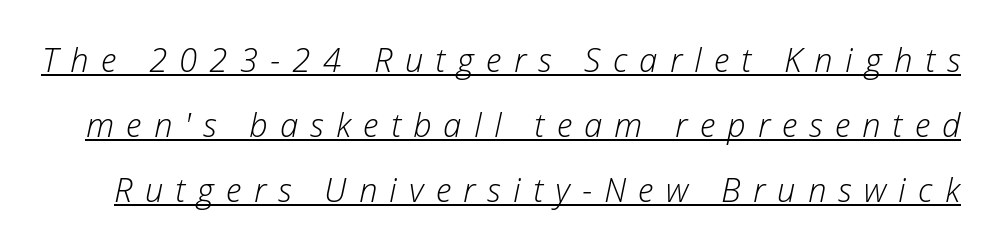
Q: Is the text bold? A: No.
Q: Is the text italic (slanted)? A: Yes, it leans right by about 12 degrees.
Q: Is the text underlined? A: Yes.
Q: Is the spacing between letters normal or unusually wide? A: Unusually wide.
Q: Is the spacing between lines tight, normal or loose? A: Loose.
Q: Width (condensed, normal, or wide)? A: Normal.
Q: Stroke contrast? A: Low.
Q: x-height? A: Medium.
Q: Monospaced? A: No.
